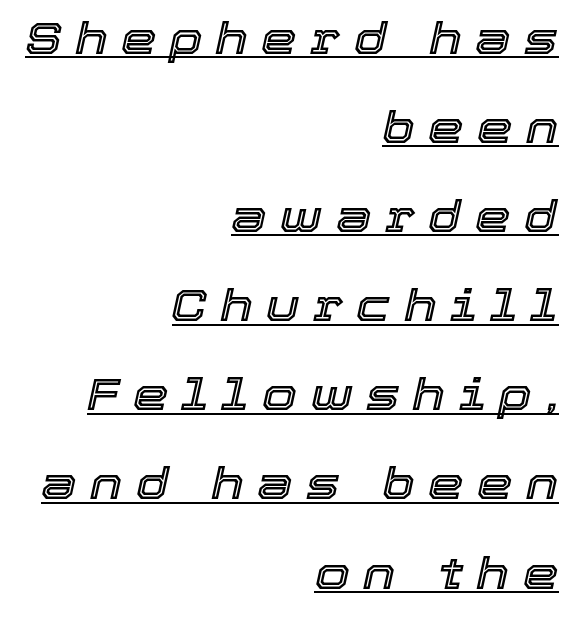
Q: Is the text italic (slanted)? A: Yes, it leans right by about 12 degrees.
Q: Is the text underlined? A: Yes.
Q: How is the paragraph aligned? A: Right-aligned.
Q: Is the spacing between letters normal or unusually wide? A: Unusually wide.
Q: Is the spacing between lines tight, normal or loose? A: Loose.
Q: Width (condensed, normal, or wide)? A: Normal.
Q: x-height? A: Medium.
Q: Monospaced? A: No.
